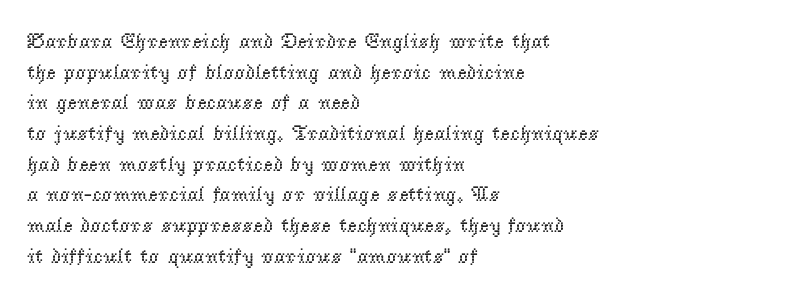
Q: Is the text bold? A: No.
Q: Is the text italic (slanted)? A: No, it is upright.
Q: Is the text underlined? A: No.
Q: How is the paragraph aligned? A: Left-aligned.
Q: Is the spacing between letters normal or unusually wide? A: Normal.
Q: Is the spacing between lines tight, normal or loose? A: Normal.
